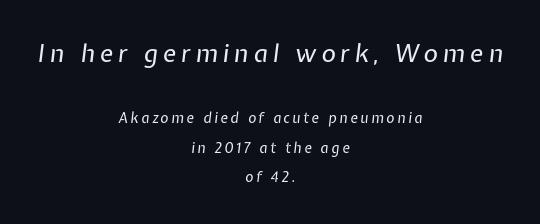
{"italic": "yes", "lean": "right", "slant_degrees": 7, "bold": "no", "underline": "no", "align": "center", "line_spacing": "loose", "line_spacing_ratio": 2.1, "larger_block": "first", "size_ratio": 1.79, "glyph_px": 25}
